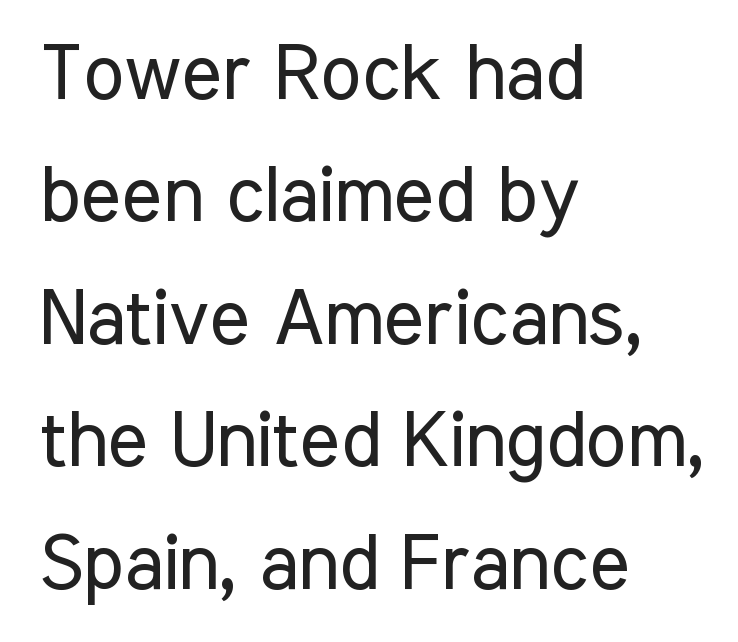
The image shows 77 px regular-weight, condensed sans-serif type, upright; set left-aligned, normal line spacing (1.59x), normal letter spacing, not underlined; low stroke contrast and a medium x-height.
